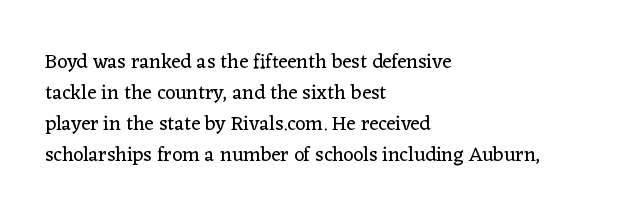
{"italic": "no", "bold": "no", "underline": "no", "align": "left", "line_spacing": "normal", "line_spacing_ratio": 1.55, "letter_spacing": "normal", "letter_spacing_em": 0.0, "glyph_px": 20}
